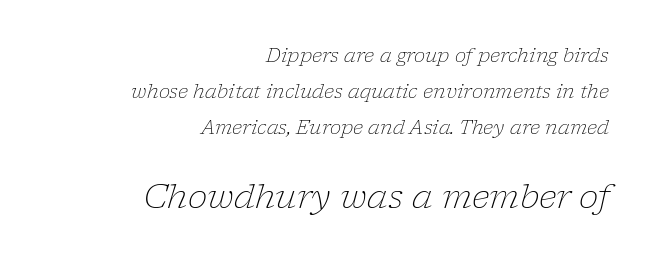
A student would call this right alignment; a typographer would say flush right, rag left. Regarding serifs, this sample has them. The specimen reads as italic at a glance. Vertically, the passage feels expansive, rows floating well apart. The letterforms sit at book weight or below.
